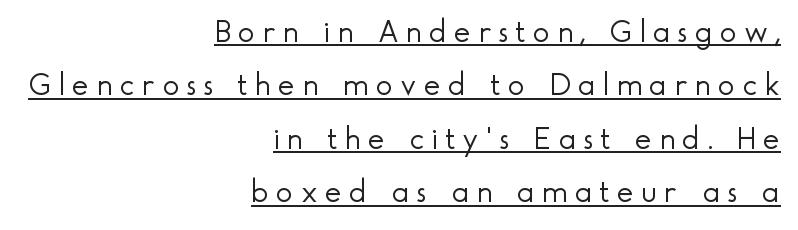
Q: Is the text bold? A: No.
Q: Is the text italic (slanted)? A: No, it is upright.
Q: Is the typeface a serif or a sans-serif typeface? A: Sans-serif.
Q: Is the text underlined? A: Yes.
Q: How is the paragraph aligned? A: Right-aligned.
Q: Is the spacing between letters normal or unusually wide? A: Unusually wide.
Q: Is the spacing between lines tight, normal or loose? A: Normal.
Q: Width (condensed, normal, or wide)? A: Normal.
Q: x-height? A: Small.
Q: Monospaced? A: No.
